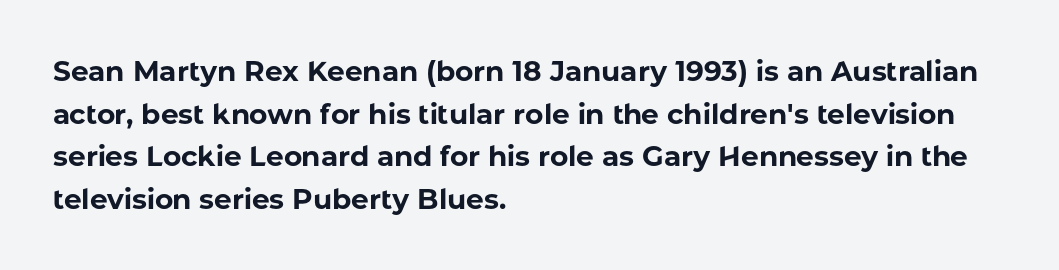
{"serif": "no", "italic": "no", "bold": "yes", "weight": "bold", "width": "normal", "stroke_contrast": "low", "x_height": "medium", "monospaced": "no", "underline": "no", "align": "left", "line_spacing": "normal", "line_spacing_ratio": 1.52, "letter_spacing": "normal", "letter_spacing_em": 0.0, "glyph_px": 28}
